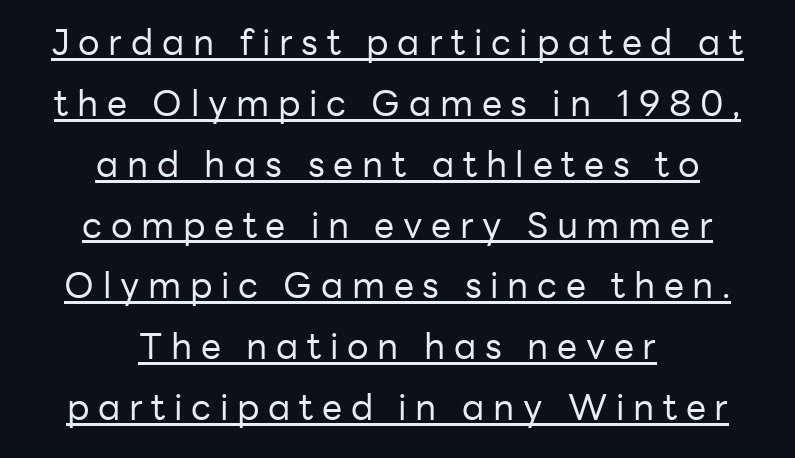
{"serif": "no", "italic": "no", "bold": "no", "weight": "regular", "width": "normal", "stroke_contrast": "low", "x_height": "medium", "monospaced": "no", "underline": "yes", "align": "center", "line_spacing": "normal", "line_spacing_ratio": 1.69, "letter_spacing": "wide", "letter_spacing_em": 0.24, "glyph_px": 36}
